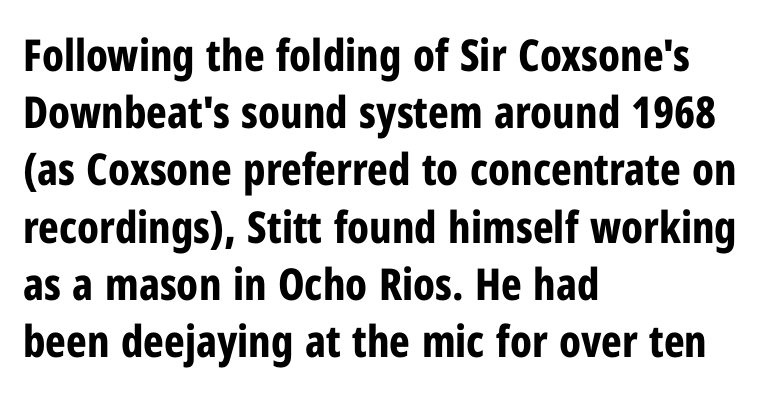
Beneath every word, the page is bare. Each word holds together tightly as a unit, with standard inter-letter gaps. The glyphs have the mass of a bold cut. Posture: straight, roman, zero tilt. Letterform terminals end flat and unadorned throughout the passage.
